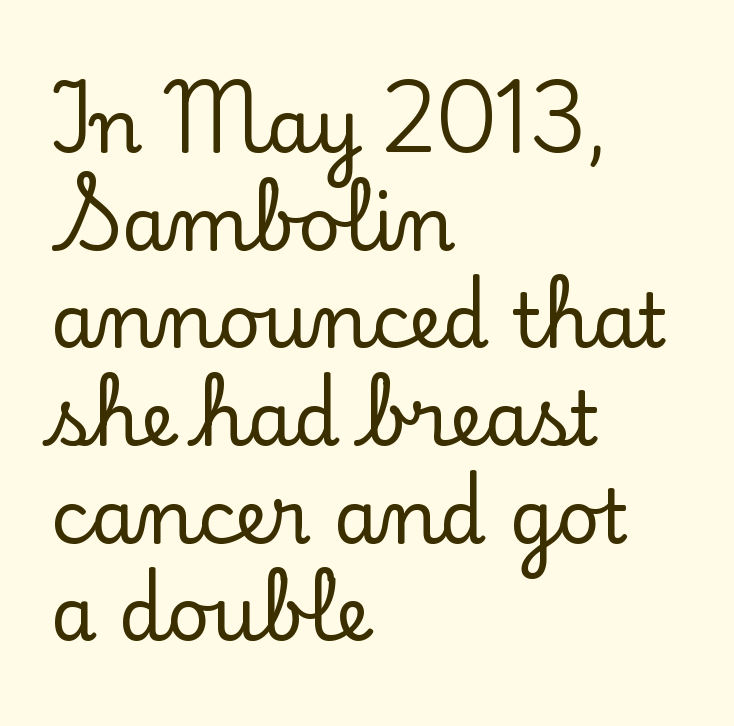
Regular leading. The text was rendered using a seriffed face with decorative stroke endings. Notice how the passage keeps a crisp vertical edge on the left only. Words float on clear page, feet unadorned. Posture: upright roman. Do the characters align in a grid? No, the font is proportional.
